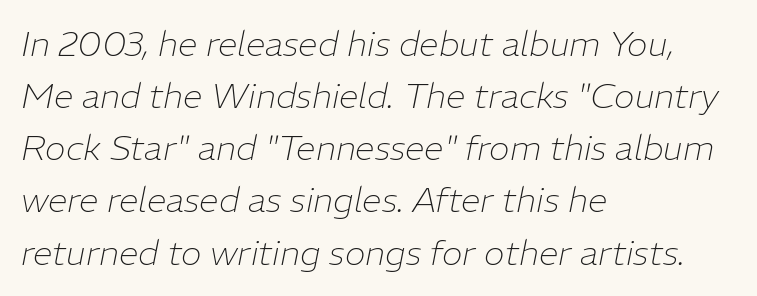
{"italic": "yes", "lean": "right", "slant_degrees": 11, "bold": "no", "weight": "thin", "width": "normal", "stroke_contrast": "low", "x_height": "medium", "monospaced": "no", "underline": "no", "align": "left", "line_spacing": "normal", "line_spacing_ratio": 1.49, "letter_spacing": "normal", "letter_spacing_em": 0.0, "glyph_px": 35}
